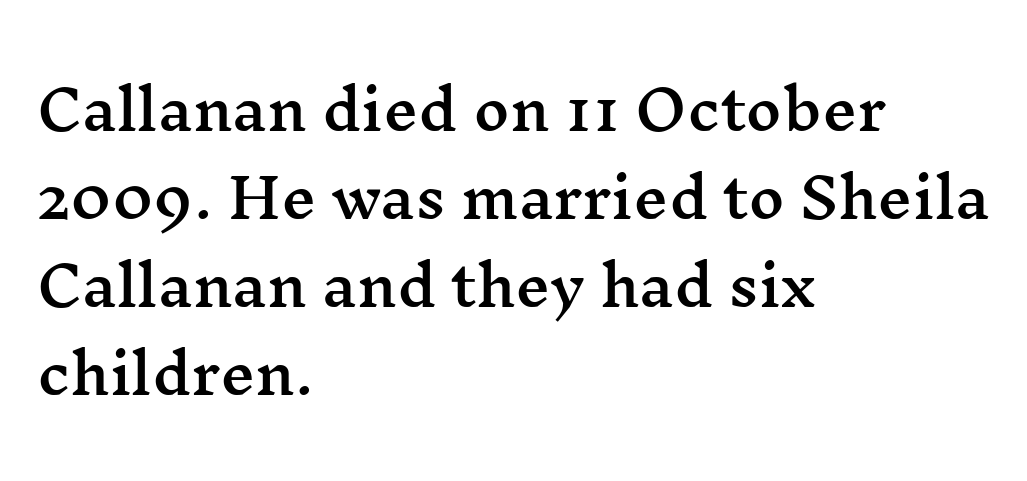
Short and long lines alike share a common starting point at left. The typography opts for an upright posture over an oblique one. Here the designer chose a conventional face with non-uniform glyph widths. Unlike a clean sans, this face finishes its strokes with serifs. Each new line begins a customary step beneath the previous one.
